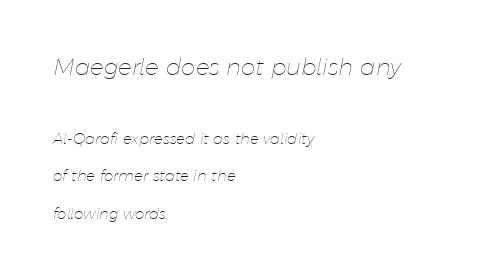
{"italic": "yes", "lean": "right", "slant_degrees": 11, "bold": "no", "underline": "no", "align": "left", "line_spacing": "loose", "line_spacing_ratio": 2.5, "letter_spacing": "normal", "letter_spacing_em": 0.0, "larger_block": "first", "size_ratio": 1.53, "glyph_px": 23}
